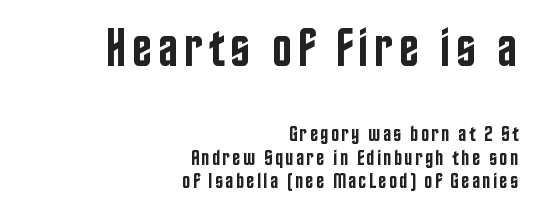
The image shows 54 px semibold, condensed sans-serif type, upright; set right-aligned, tight line spacing (1.06x), not underlined; the first (top) block is 2.45x larger; low stroke contrast and a large x-height.
